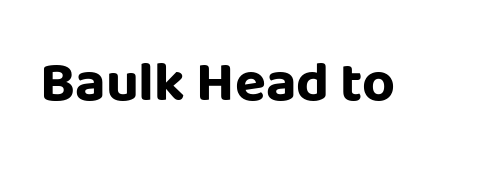
Q: Is the text bold? A: Yes.
Q: Is the text italic (slanted)? A: No, it is upright.
Q: Is the typeface a serif or a sans-serif typeface? A: Sans-serif.
Q: Is the text underlined? A: No.
Q: Is the spacing between letters normal or unusually wide? A: Normal.
Q: Width (condensed, normal, or wide)? A: Normal.
Q: Stroke contrast? A: Low.
Q: x-height? A: Large.
Q: Monospaced? A: No.
